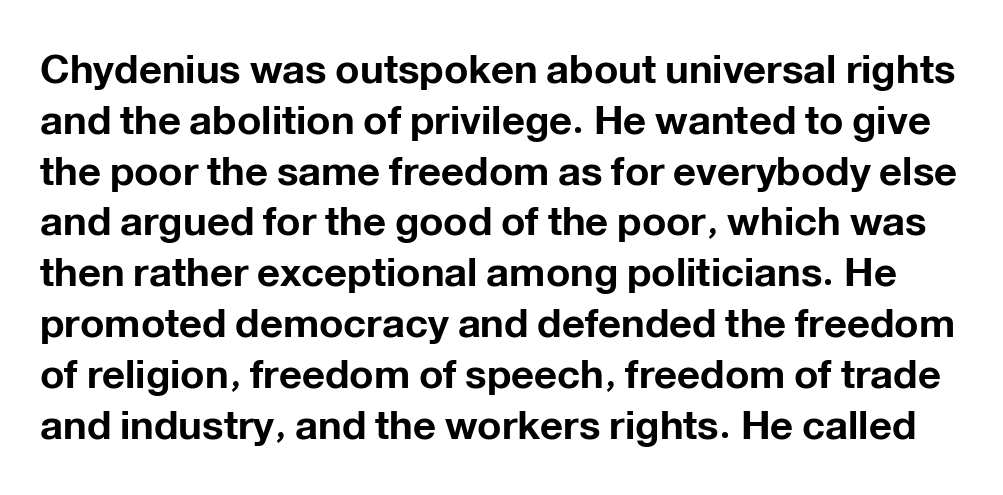
Q: Is the text bold? A: Yes.
Q: Is the text italic (slanted)? A: No, it is upright.
Q: Is the typeface a serif or a sans-serif typeface? A: Sans-serif.
Q: Is the text underlined? A: No.
Q: Is the spacing between letters normal or unusually wide? A: Normal.
Q: Is the spacing between lines tight, normal or loose? A: Normal.
Q: Width (condensed, normal, or wide)? A: Normal.
Q: Stroke contrast? A: Low.
Q: x-height? A: Medium.
Q: Monospaced? A: No.
